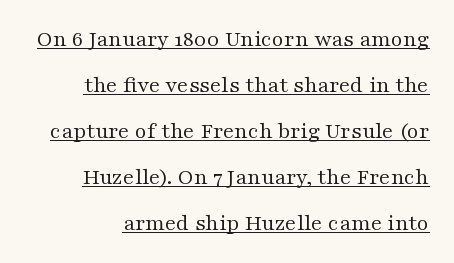
{"italic": "no", "bold": "no", "underline": "yes", "line_spacing": "loose", "line_spacing_ratio": 2.0, "letter_spacing": "normal", "letter_spacing_em": 0.0, "glyph_px": 23}
